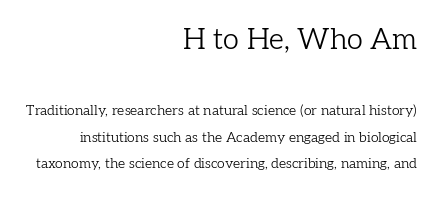
The image shows 29 px light serif type, upright; set right-aligned, loose line spacing (1.9x), normal letter spacing, not underlined; the first (top) block is 2.07x larger; low stroke contrast and a medium x-height.
